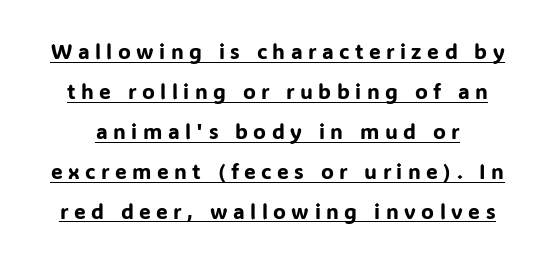
Horizontal bands of white between lines are thick stripes. Does extra space separate the letters? Yes, quite a lot of it. The string is rendered with underlining switched on. Is there any slant? The stems are plumb.
